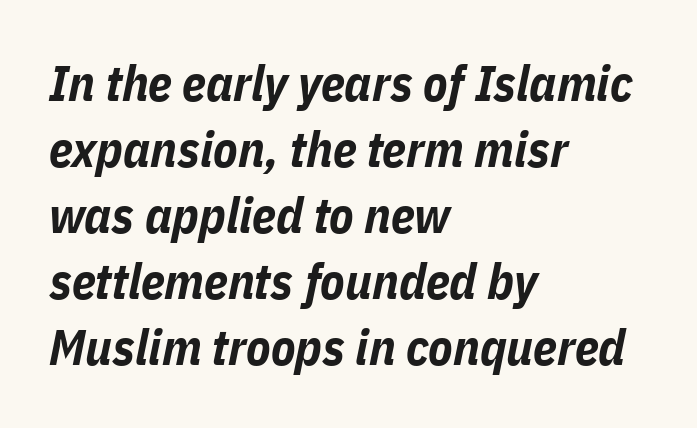
Q: Is the text bold? A: Yes.
Q: Is the text italic (slanted)? A: Yes, it leans right by about 11 degrees.
Q: Is the text underlined? A: No.
Q: How is the paragraph aligned? A: Left-aligned.
Q: Is the spacing between letters normal or unusually wide? A: Normal.
Q: Is the spacing between lines tight, normal or loose? A: Normal.
Q: Width (condensed, normal, or wide)? A: Condensed.
Q: Stroke contrast? A: Low.
Q: x-height? A: Medium.
Q: Monospaced? A: No.
